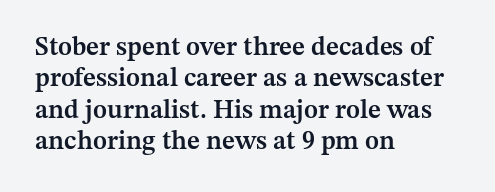
{"italic": "no", "bold": "semi", "underline": "no", "align": "left", "line_spacing_ratio": 1.21, "letter_spacing": "normal", "letter_spacing_em": 0.0, "glyph_px": 26}
